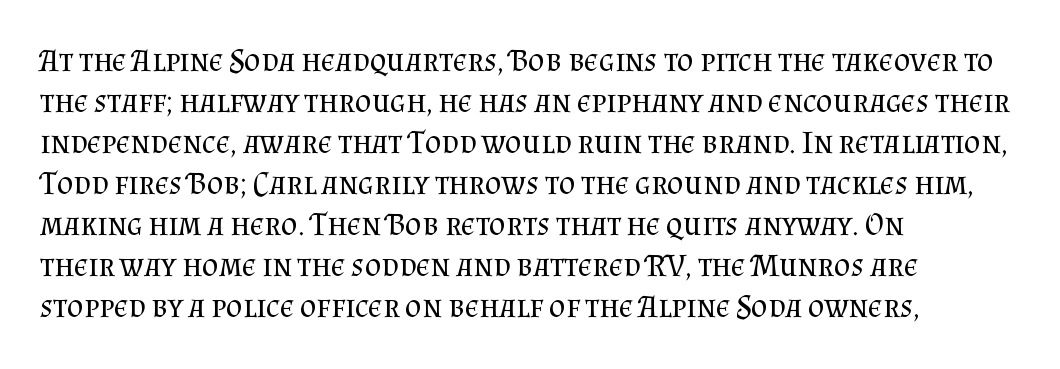
Q: Is the text bold? A: No.
Q: Is the text italic (slanted)? A: No, it is upright.
Q: Is the typeface a serif or a sans-serif typeface? A: Serif.
Q: Is the text underlined? A: No.
Q: How is the paragraph aligned? A: Left-aligned.
Q: Is the spacing between letters normal or unusually wide? A: Normal.
Q: Is the spacing between lines tight, normal or loose? A: Normal.
Q: Width (condensed, normal, or wide)? A: Normal.
Q: Stroke contrast? A: Medium.
Q: x-height? A: Small.
Q: Monospaced? A: No.
